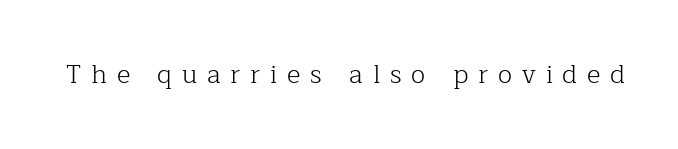
The type sits square on the baseline with zero lean. The weight tops out at a normal text grade. A bare baseline throughout the passage. Does extra space separate the letters? Yes, quite a lot of it.
